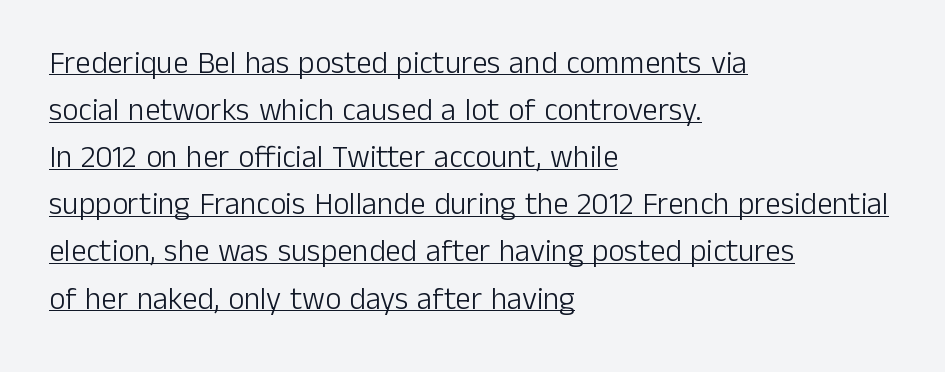
{"serif": "no", "italic": "no", "bold": "no", "weight": "light", "width": "normal", "stroke_contrast": "low", "x_height": "medium", "monospaced": "no", "underline": "yes", "align": "left", "line_spacing": "normal", "line_spacing_ratio": 1.52, "letter_spacing": "normal", "letter_spacing_em": 0.0, "glyph_px": 31}
